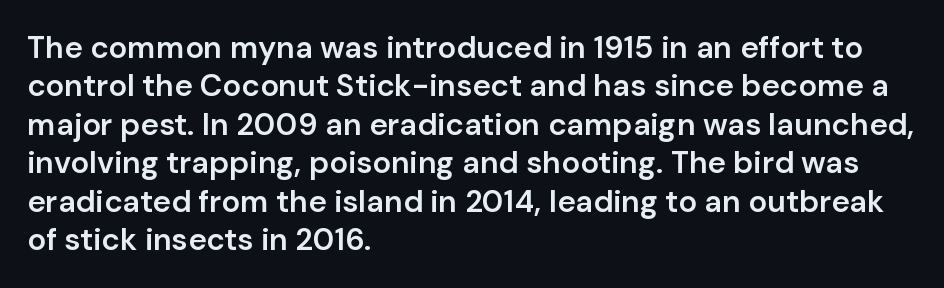
{"serif": "no", "italic": "no", "bold": "semi", "weight": "semibold", "width": "normal", "stroke_contrast": "low", "x_height": "medium", "monospaced": "no", "underline": "no", "align": "left", "line_spacing_ratio": 1.24, "letter_spacing": "normal", "letter_spacing_em": 0.0, "glyph_px": 31}
